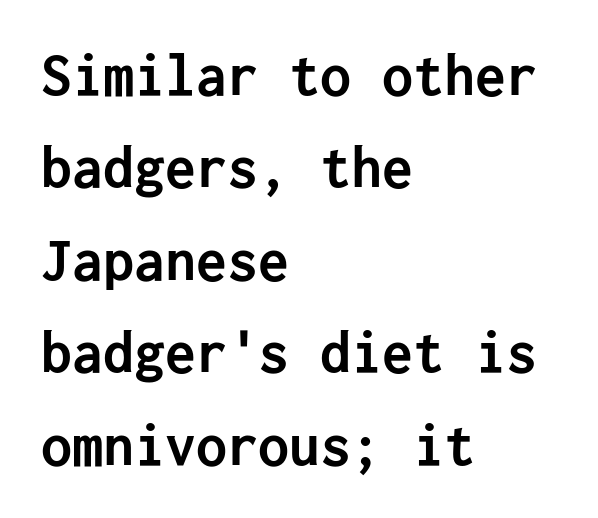
The image shows 62 px semibold sans-serif type, upright; set left-aligned, normal line spacing (1.49x), normal letter spacing, not underlined; low stroke contrast and a medium x-height.
